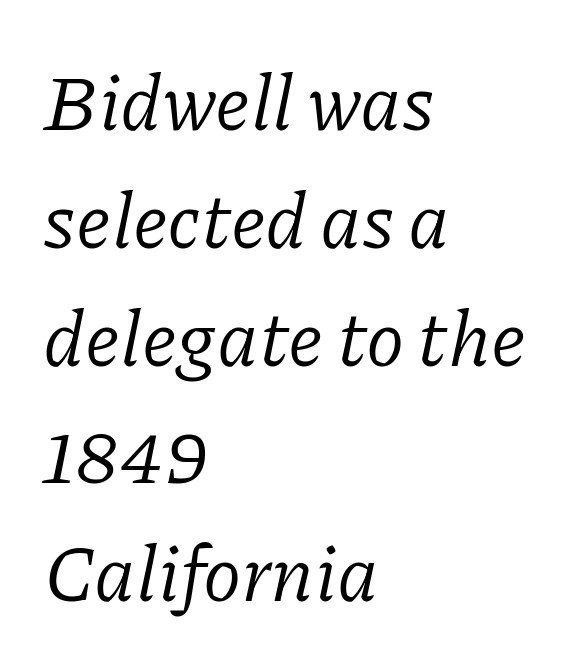
The glyphs are unaccompanied by any horizontal stroke below them. The letters carry serifs — small finishing strokes at the ends of their stems. A student would call this left alignment; a typographer would say flush left, rag right. Students, note that the glyphs here touch the page at normal intervals.
